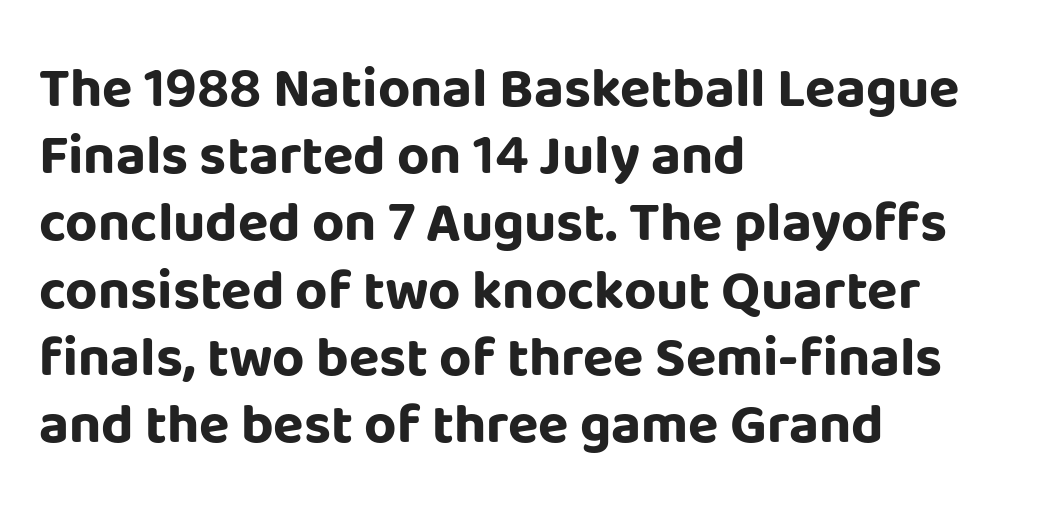
{"serif": "no", "italic": "no", "bold": "yes", "weight": "bold", "width": "normal", "stroke_contrast": "low", "x_height": "large", "monospaced": "no", "underline": "no", "align": "left", "line_spacing_ratio": 1.2, "letter_spacing": "normal", "letter_spacing_em": 0.0, "glyph_px": 56}
